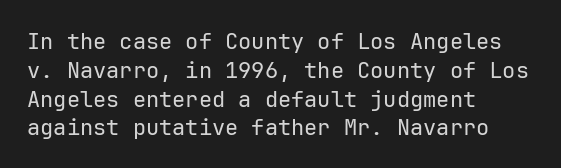
Q: Is the text bold? A: No.
Q: Is the text italic (slanted)? A: No, it is upright.
Q: Is the text underlined? A: No.
Q: How is the paragraph aligned? A: Left-aligned.
Q: Is the spacing between letters normal or unusually wide? A: Normal.
Q: Is the spacing between lines tight, normal or loose? A: Normal.
